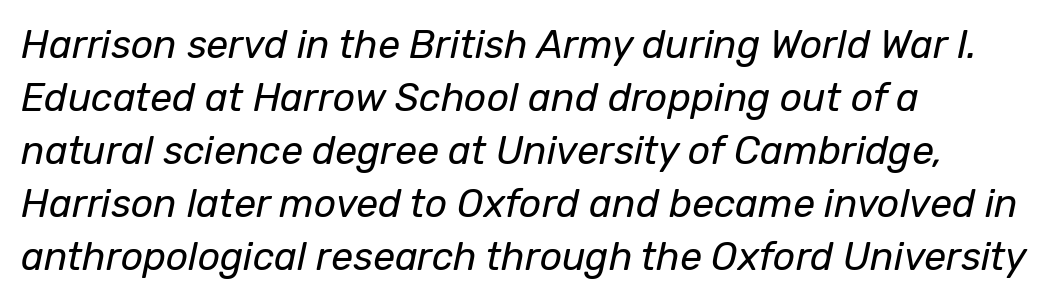
The image shows 39 px regular-weight type, italic (leaning right); set left-aligned, normal line spacing (1.36x), normal letter spacing, not underlined; low stroke contrast and a medium x-height.
